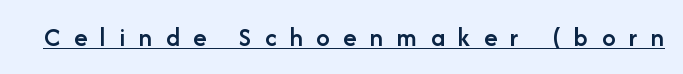
Q: Is the text bold? A: Semi-bold.
Q: Is the text italic (slanted)? A: No, it is upright.
Q: Is the text underlined? A: Yes.
Q: Is the spacing between letters normal or unusually wide? A: Unusually wide.
